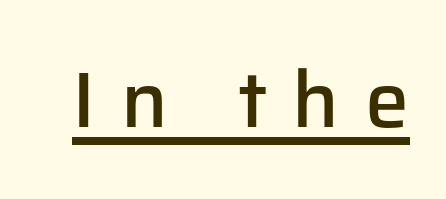
Typographic density is moderately raised because the face is semibold. Observe the wide spacing: letters keep a clear distance from each other. The passage shown is typed in a proportional face where columns would drift. The letters stand straight up with perfectly vertical stems. Decoration check: the copy is underlined. The passage shown is typeset with a sans-serif family.
